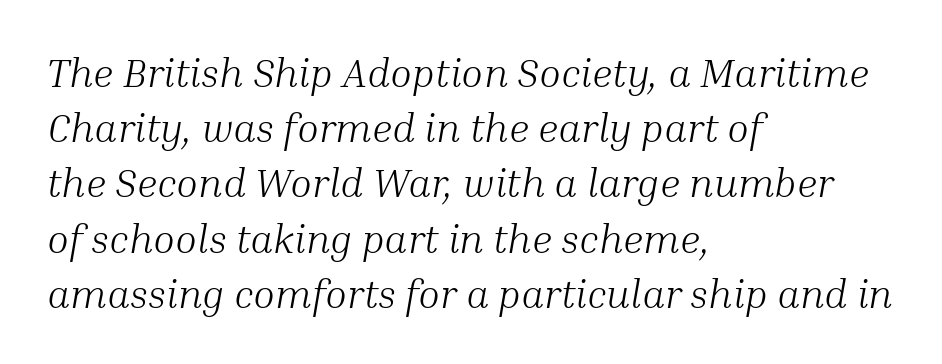
{"serif": "yes", "italic": "yes", "lean": "right", "slant_degrees": 10, "bold": "no", "weight": "light", "width": "normal", "stroke_contrast": "medium", "x_height": "medium", "monospaced": "no", "underline": "no", "align": "left", "line_spacing": "normal", "line_spacing_ratio": 1.38, "letter_spacing": "normal", "letter_spacing_em": 0.0, "glyph_px": 40}
